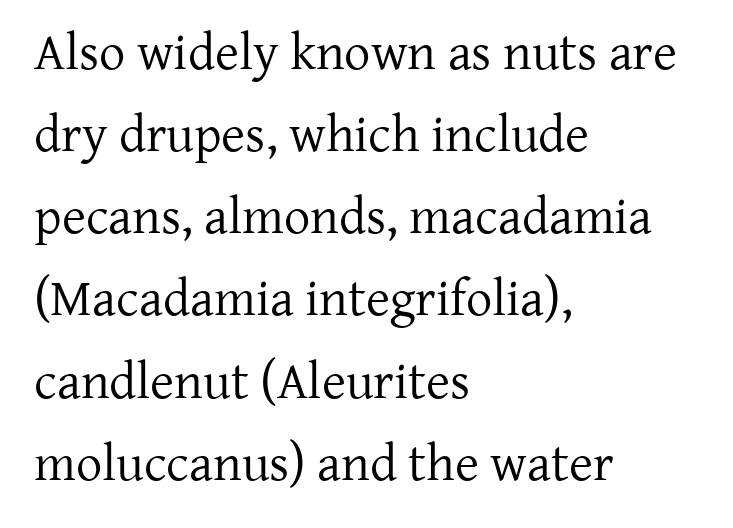
Look at the bottom of the vertical strokes: they flare into serifs here. The gaps between neighbouring characters are ordinary and unremarkable. Is there much room between lines? A standard amount, neither cramped nor airy. Here the designer chose a conventional face with non-uniform glyph widths.
